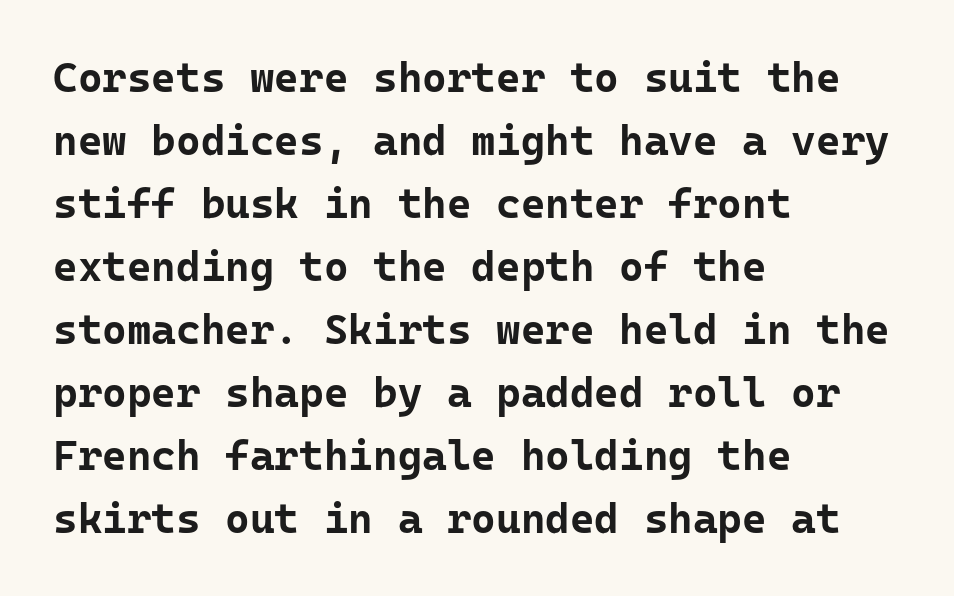
The image shows 42 px bold sans-serif type, upright; set left-aligned, normal line spacing (1.5x), normal letter spacing, not underlined; low stroke contrast and a medium x-height.
